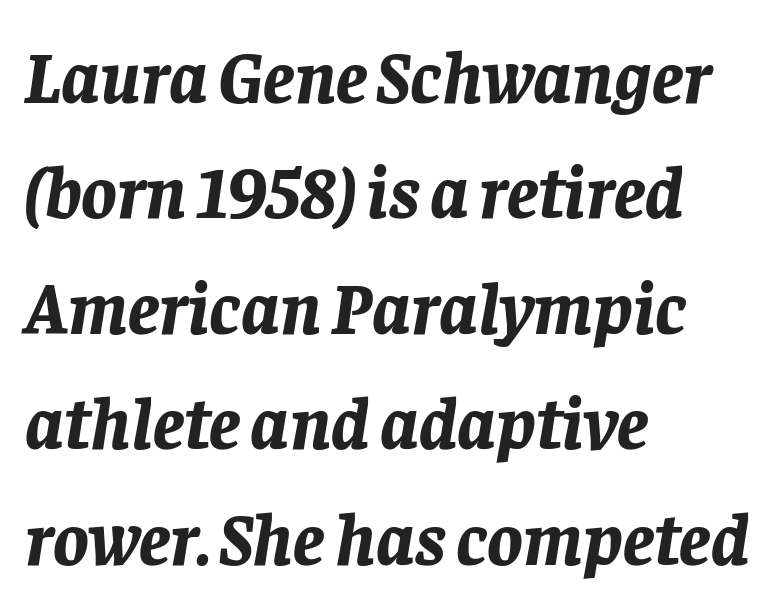
Q: Is the text bold? A: Yes.
Q: Is the text italic (slanted)? A: Yes, it leans right by about 8 degrees.
Q: Is the text underlined? A: No.
Q: How is the paragraph aligned? A: Left-aligned.
Q: Is the spacing between letters normal or unusually wide? A: Normal.
Q: Is the spacing between lines tight, normal or loose? A: Normal.
Q: Width (condensed, normal, or wide)? A: Normal.
Q: Stroke contrast? A: Low.
Q: x-height? A: Large.
Q: Monospaced? A: No.
